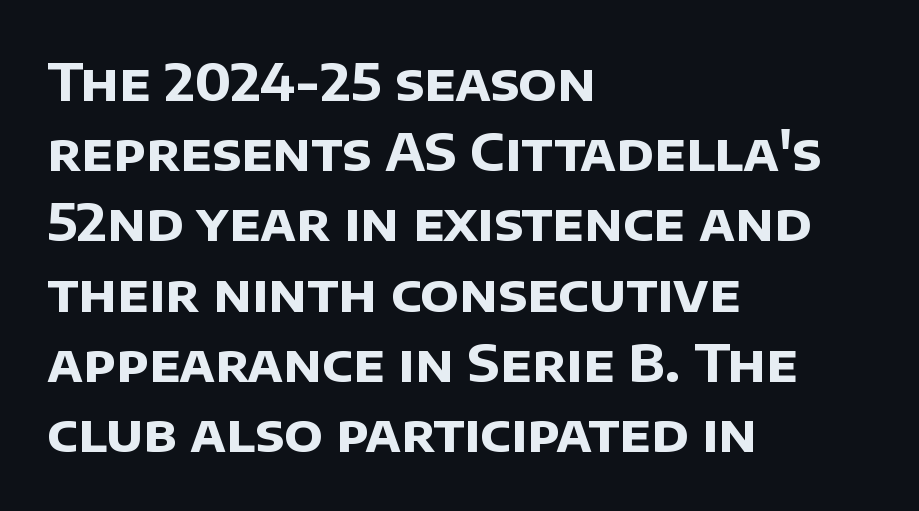
The line texture is even and compact thanks to regular tracking. Words float on clear page, feet unadorned. Does the copy run flush right? No — it runs flush left. These lines are rendered in a variable-pitch font. What weight is shown? A full bold with thick strokes.
